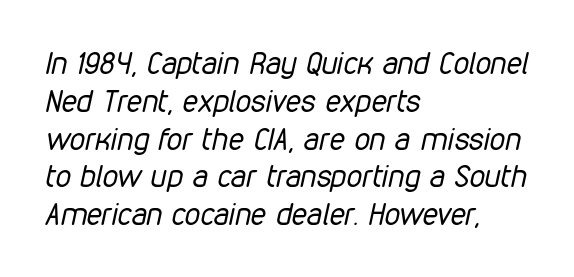
The image shows 31 px regular-weight, condensed type, italic (leaning right); set left-aligned, line spacing 1.22x, normal letter spacing, not underlined; low stroke contrast and a medium x-height.
